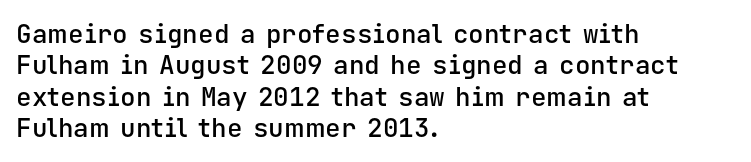
The image shows 26 px text type, upright; set left-aligned, line spacing 1.21x, normal letter spacing, not underlined.
